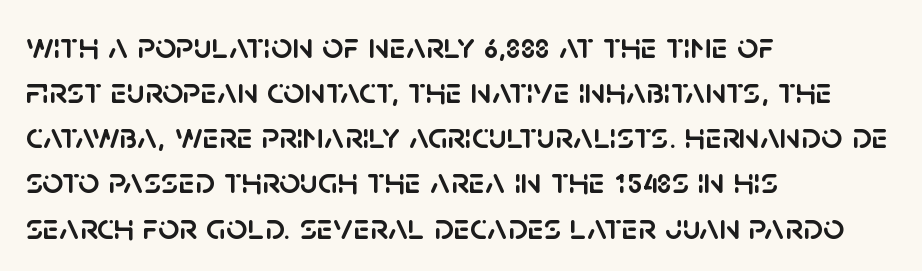
{"serif": "no", "italic": "no", "width": "normal", "stroke_contrast": "low", "x_height": "large", "monospaced": "no", "underline": "no", "align": "left", "line_spacing_ratio": 1.22, "letter_spacing": "normal", "letter_spacing_em": 0.0, "glyph_px": 37}
